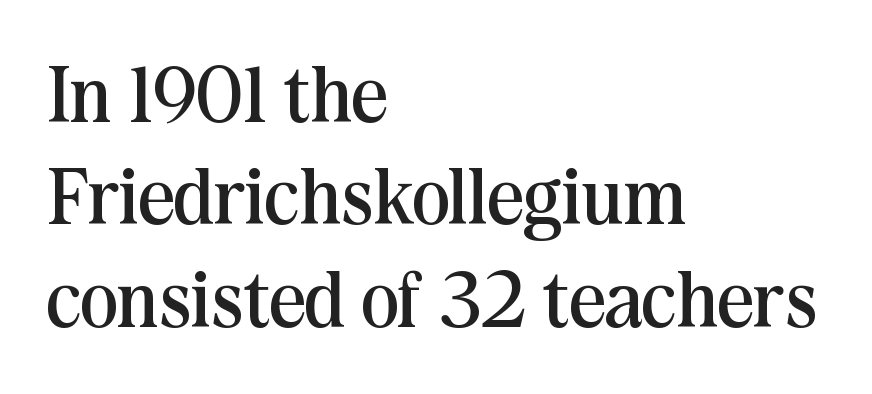
Q: Is the text bold? A: No.
Q: Is the text italic (slanted)? A: No, it is upright.
Q: Is the typeface a serif or a sans-serif typeface? A: Serif.
Q: Is the text underlined? A: No.
Q: How is the paragraph aligned? A: Left-aligned.
Q: Is the spacing between letters normal or unusually wide? A: Normal.
Q: Is the spacing between lines tight, normal or loose? A: Normal.
Q: Width (condensed, normal, or wide)? A: Normal.
Q: Stroke contrast? A: Medium.
Q: x-height? A: Medium.
Q: Monospaced? A: No.
